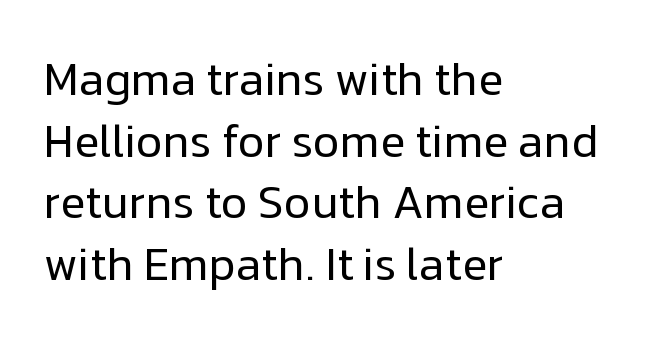
Q: Is the text bold? A: No.
Q: Is the text italic (slanted)? A: No, it is upright.
Q: Is the typeface a serif or a sans-serif typeface? A: Sans-serif.
Q: Is the text underlined? A: No.
Q: How is the paragraph aligned? A: Left-aligned.
Q: Is the spacing between letters normal or unusually wide? A: Normal.
Q: Is the spacing between lines tight, normal or loose? A: Normal.
Q: Width (condensed, normal, or wide)? A: Normal.
Q: Stroke contrast? A: Low.
Q: x-height? A: Medium.
Q: Monospaced? A: No.
